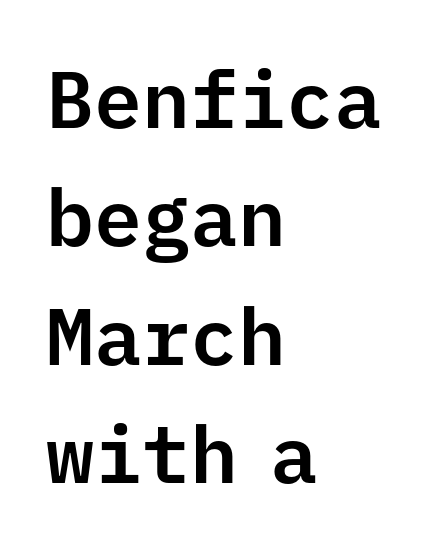
Each letter's strokes conclude bluntly, with no projecting serifs. Is there much room between lines? A standard amount, neither cramped nor airy. Every character sits straight up, as roman type does. Type without underlining. Spacing verdict: monospaced, one width for all characters. Casual observation: everything's shoved over to the left.
